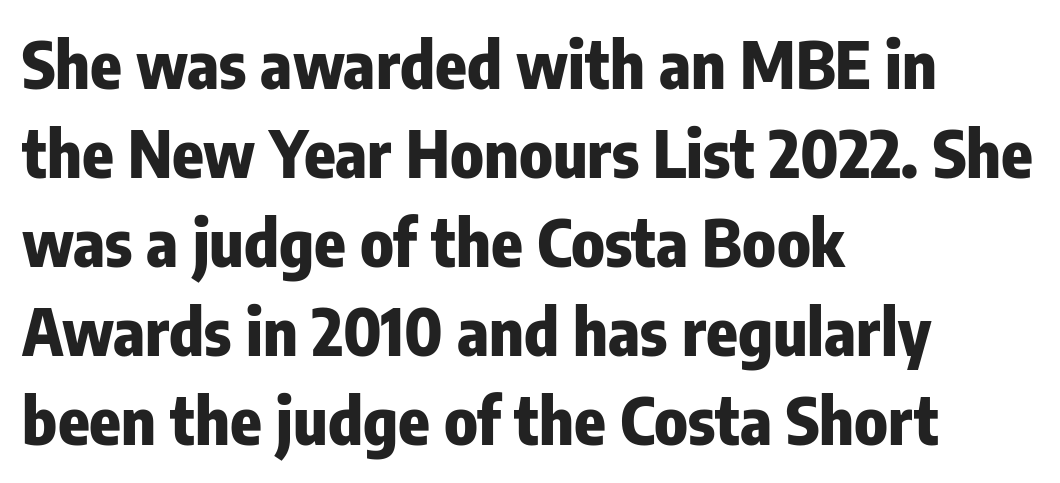
No italicization has been applied; the sample stays upright. These lines keep a tight, regular rhythm from letter to letter. Check where the strokes stop: nothing finishes them off — pure sans. I'd describe the lettering as bold — thick and assertive.
